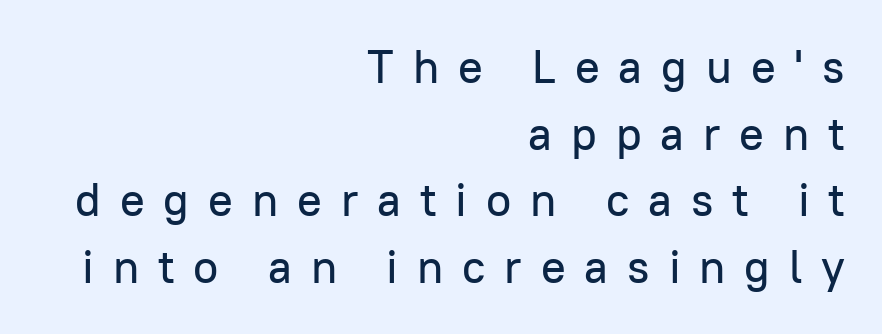
{"serif": "no", "italic": "no", "width": "normal", "stroke_contrast": "low", "x_height": "medium", "monospaced": "no", "underline": "no", "align": "right", "line_spacing": "normal", "line_spacing_ratio": 1.45, "letter_spacing": "wide", "letter_spacing_em": 0.41, "glyph_px": 46}
